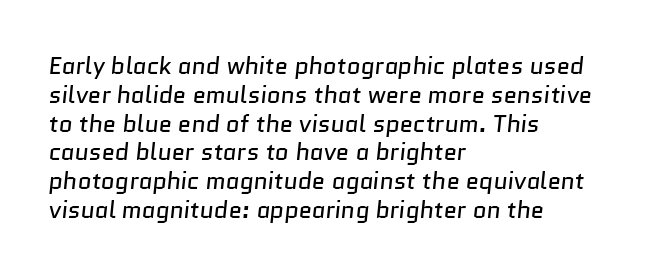
{"bold": "no", "underline": "no", "align": "left", "line_spacing_ratio": 1.2, "letter_spacing": "normal", "letter_spacing_em": 0.0, "glyph_px": 24}
